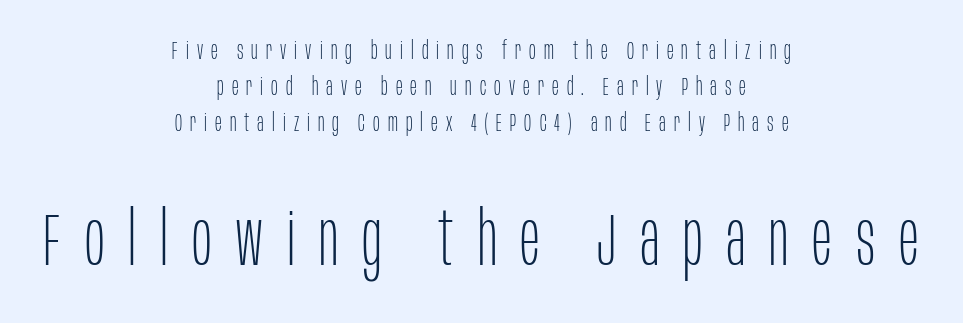
The image shows 74 px thin, condensed sans-serif type, upright; set centered, normal line spacing (1.44x), unusually wide letter spacing (+0.32 em), not underlined; the second (bottom) block is 2.96x larger; low stroke contrast and a large x-height.
